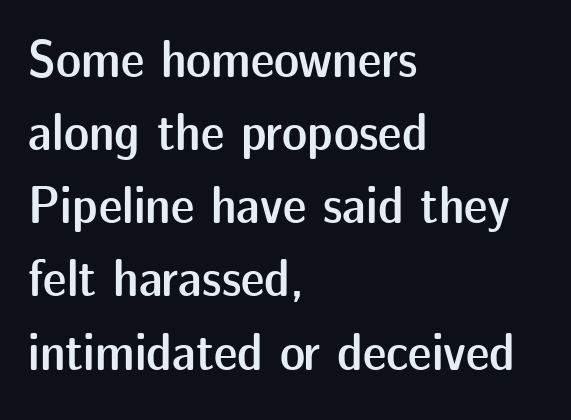
Typeset ragged right — the left edge is the straight one. On the weight axis this lands at semibold, roughly 600. Here the designer chose a conventional face with non-uniform glyph widths. If you measured baseline to baseline, you'd find a middling distance. Each letter's strokes conclude bluntly, with no projecting serifs. The string is rendered with underlining switched off.
